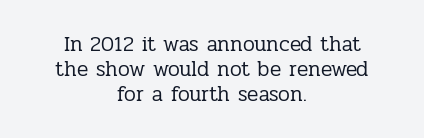
Is the block centered? Yes — each line is placed symmetrically about the middle. Spacing between characters is what you'd get straight out of the box. The strip under each line holds only bare page. This is the regular roman posture of the typeface.
